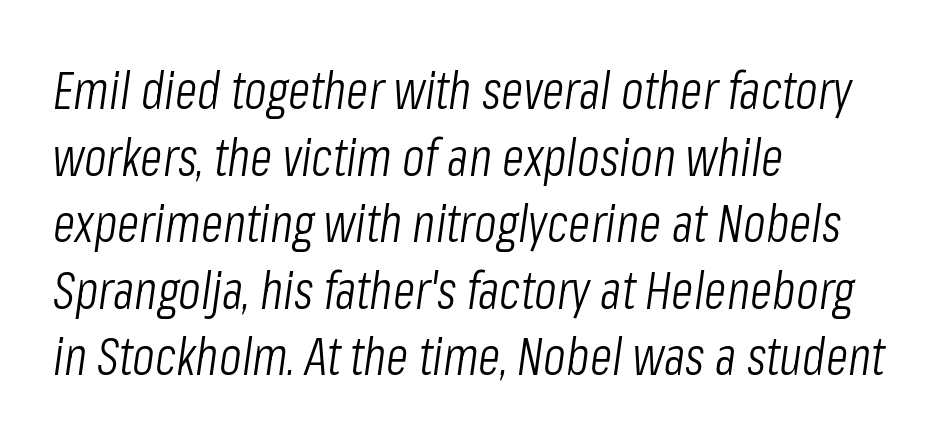
Q: Is the text bold? A: No.
Q: Is the text italic (slanted)? A: Yes, it leans right by about 8 degrees.
Q: Is the text underlined? A: No.
Q: How is the paragraph aligned? A: Left-aligned.
Q: Is the spacing between letters normal or unusually wide? A: Normal.
Q: Is the spacing between lines tight, normal or loose? A: Normal.
Q: Width (condensed, normal, or wide)? A: Condensed.
Q: Stroke contrast? A: Low.
Q: x-height? A: Medium.
Q: Monospaced? A: No.
